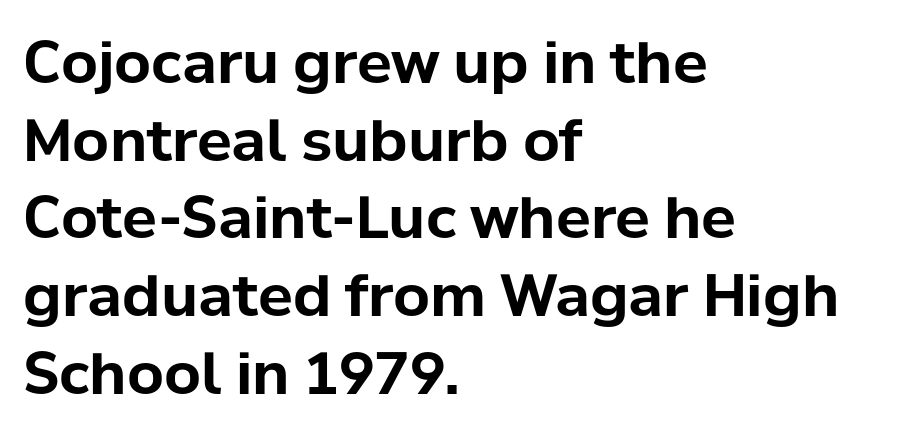
{"serif": "no", "italic": "no", "bold": "yes", "weight": "bold", "width": "normal", "stroke_contrast": "low", "x_height": "medium", "monospaced": "no", "underline": "no", "align": "left", "line_spacing": "normal", "line_spacing_ratio": 1.34, "letter_spacing": "normal", "letter_spacing_em": 0.0, "glyph_px": 58}
